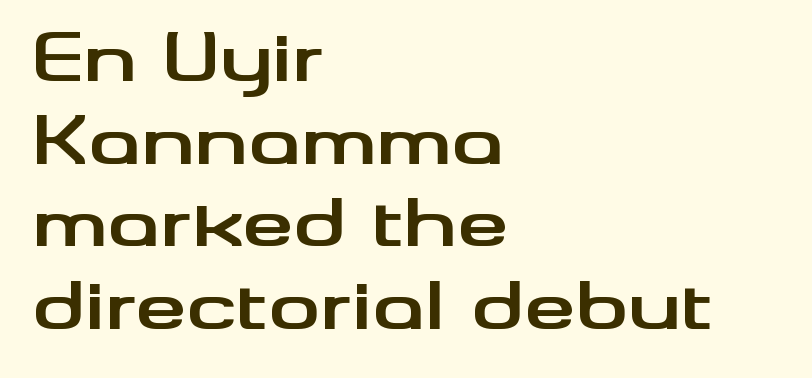
The image shows 65 px bold, wide sans-serif type, upright; set left-aligned, normal line spacing (1.27x), normal letter spacing, not underlined; medium stroke contrast and a small x-height.
